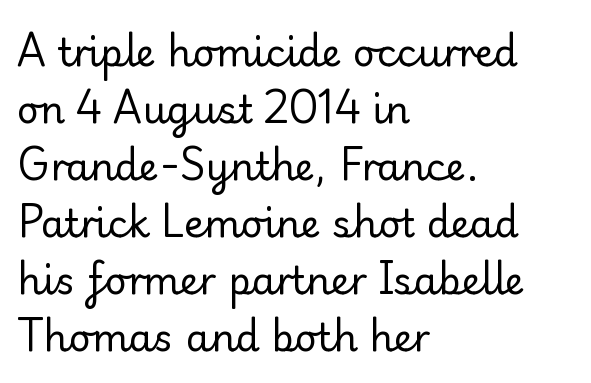
Q: Is the text bold? A: No.
Q: Is the text italic (slanted)? A: No, it is upright.
Q: Is the typeface a serif or a sans-serif typeface? A: Serif.
Q: Is the text underlined? A: No.
Q: How is the paragraph aligned? A: Left-aligned.
Q: Is the spacing between letters normal or unusually wide? A: Normal.
Q: Is the spacing between lines tight, normal or loose? A: Normal.
Q: Width (condensed, normal, or wide)? A: Normal.
Q: Stroke contrast? A: Low.
Q: x-height? A: Small.
Q: Monospaced? A: No.
